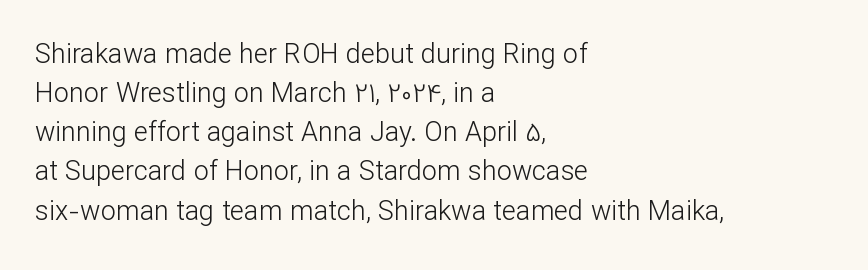
Default kerning and tracking; the words read as compact shapes. No heavy texture on the line: the type isn't bold. A roman cut, with each character standing at attention. Notice how the passage keeps a crisp vertical edge on the left only. Bare-footed words on every line.
